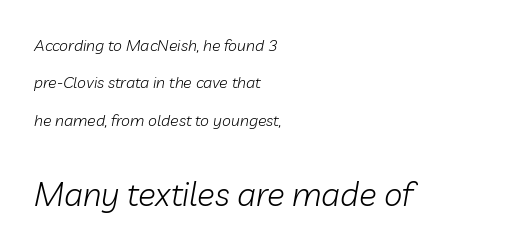
Italic: yes, the glyphs are oblique. Check the space under the baseline: it is left empty. Leftover space on each line is placed entirely after the last word. Note the varied advance widths — an 'i' is clearly narrower than an 'm'. Words appear dense and cohesive because spacing is normal.
